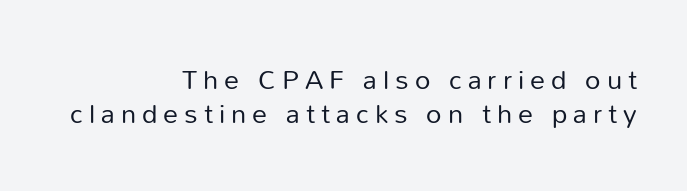
Italic? Not at all — the glyphs are vertical. These lines are composed in type without serifs. The tracking reads as deliberately expanded to a designer's eye. How would I describe the line gaps? Narrow and economical. Check the space under the baseline: it is left empty. The passage shown is typed in a proportional face where columns would drift.
